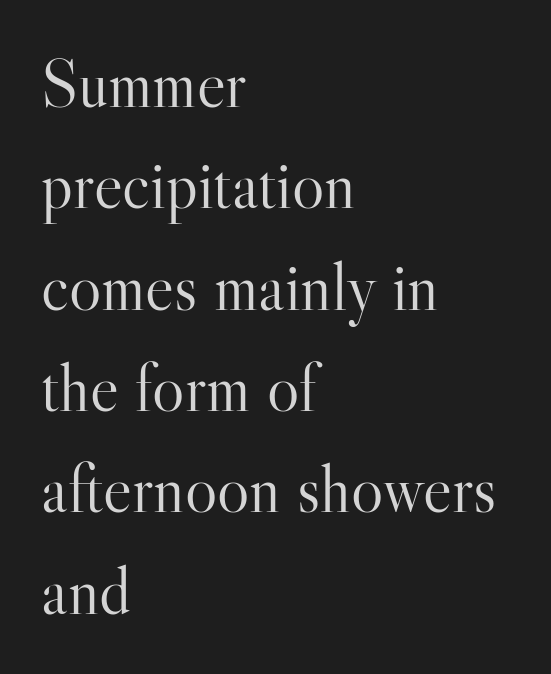
Q: Is the text bold? A: No.
Q: Is the text italic (slanted)? A: No, it is upright.
Q: Is the typeface a serif or a sans-serif typeface? A: Serif.
Q: Is the text underlined? A: No.
Q: How is the paragraph aligned? A: Left-aligned.
Q: Is the spacing between letters normal or unusually wide? A: Normal.
Q: Is the spacing between lines tight, normal or loose? A: Normal.
Q: Width (condensed, normal, or wide)? A: Normal.
Q: Stroke contrast? A: High.
Q: x-height? A: Small.
Q: Monospaced? A: No.
